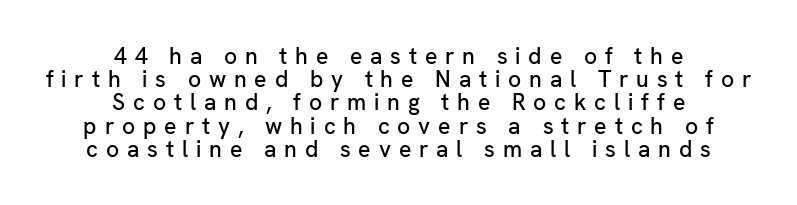
The image shows 23 px text type, upright; set centered, tight line spacing (1.01x), unusually wide letter spacing (+0.34 em), not underlined.
